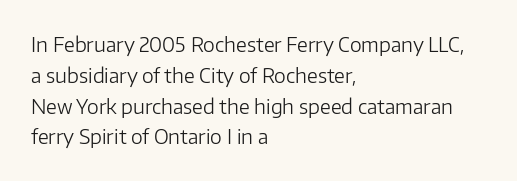
{"italic": "no", "bold": "no", "underline": "no", "align": "left", "line_spacing": "normal", "line_spacing_ratio": 1.54, "letter_spacing": "normal", "letter_spacing_em": 0.0, "glyph_px": 20}
